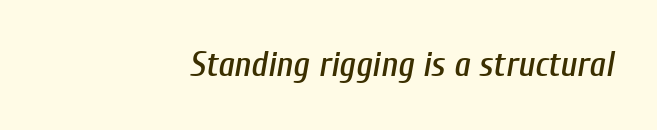
{"italic": "yes", "lean": "right", "slant_degrees": 10, "width": "condensed", "stroke_contrast": "low", "x_height": "medium", "monospaced": "no", "underline": "no", "align": "right", "letter_spacing": "normal", "letter_spacing_em": 0.0, "glyph_px": 35}
